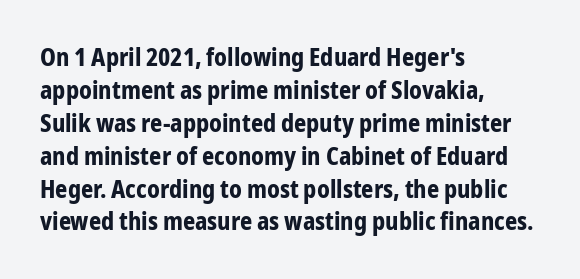
{"italic": "no", "bold": "yes", "underline": "no", "align": "left", "line_spacing": "normal", "line_spacing_ratio": 1.37, "letter_spacing": "normal", "letter_spacing_em": 0.0, "glyph_px": 24}
